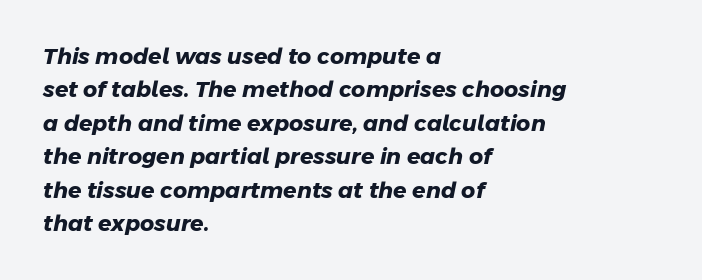
The image shows 22 px bold type; set left-aligned, normal line spacing (1.52x), normal letter spacing, not underlined.
